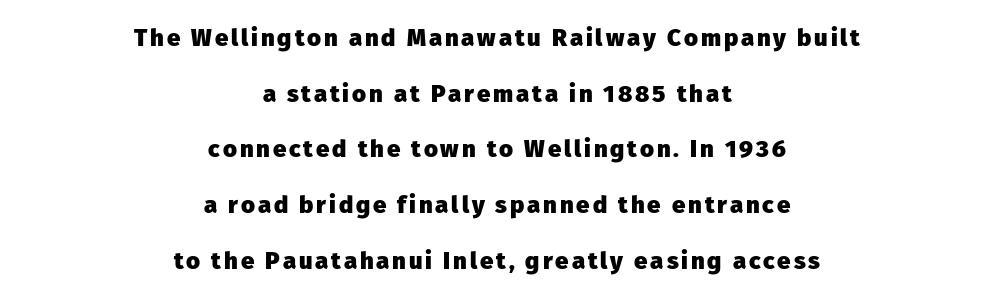
Q: Is the text bold? A: Yes.
Q: Is the text italic (slanted)? A: No, it is upright.
Q: Is the text underlined? A: No.
Q: How is the paragraph aligned? A: Centered.
Q: Is the spacing between lines tight, normal or loose? A: Loose.
